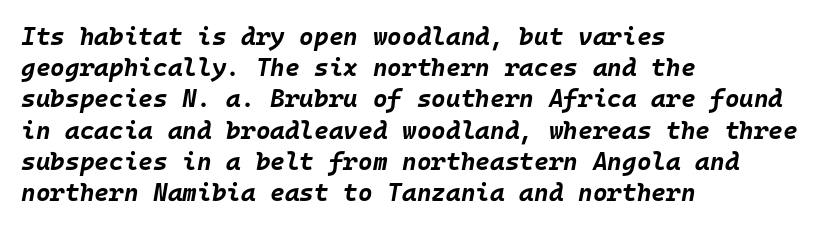
{"italic": "yes", "lean": "right", "slant_degrees": 10, "bold": "yes", "underline": "no", "align": "left", "line_spacing": "normal", "line_spacing_ratio": 1.25, "letter_spacing": "normal", "letter_spacing_em": 0.0, "glyph_px": 25}
